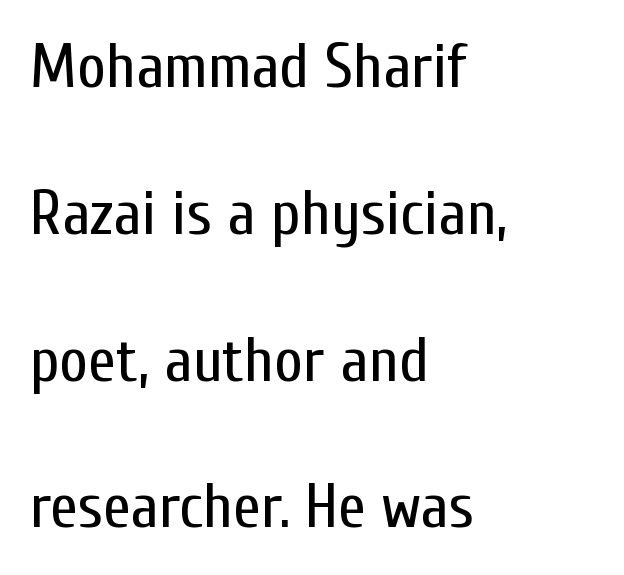
Notice how the passage keeps a crisp vertical edge on the left only. The passage shown is typed in a proportional face where columns would drift. The zone under the glyphs is completely vacant. You can tell it's not italic because the verticals are truly vertical. The designer dialed line spacing up above the default. Observe the absence of serifs on each vertical stroke in this sample.
